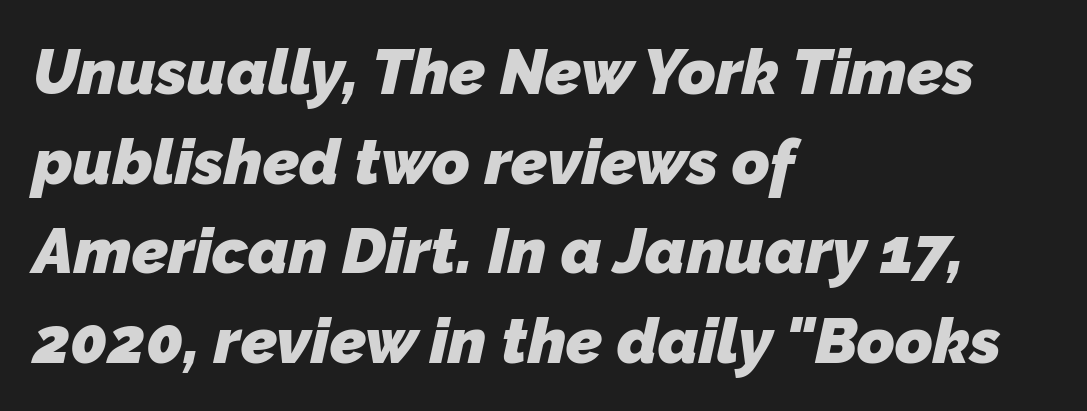
Q: Is the text bold? A: Yes.
Q: Is the typeface a serif or a sans-serif typeface? A: Sans-serif.
Q: Is the text underlined? A: No.
Q: How is the paragraph aligned? A: Left-aligned.
Q: Is the spacing between letters normal or unusually wide? A: Normal.
Q: Is the spacing between lines tight, normal or loose? A: Normal.
Q: Width (condensed, normal, or wide)? A: Normal.
Q: Stroke contrast? A: Low.
Q: x-height? A: Medium.
Q: Monospaced? A: No.
